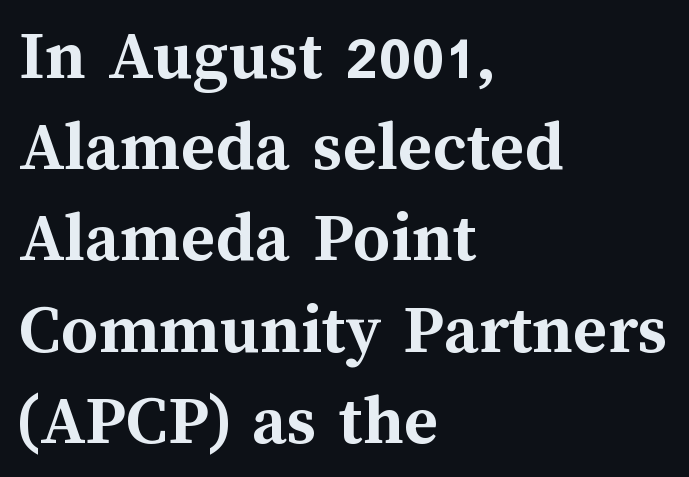
The image shows 73 px semibold type, upright; set left-aligned, normal line spacing (1.25x), normal letter spacing, not underlined; medium stroke contrast and a medium x-height.
